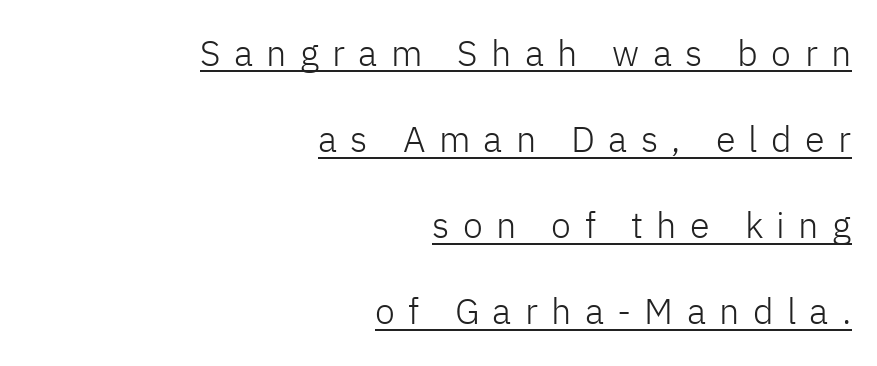
Q: Is the text bold? A: No.
Q: Is the text italic (slanted)? A: No, it is upright.
Q: Is the typeface a serif or a sans-serif typeface? A: Sans-serif.
Q: Is the text underlined? A: Yes.
Q: How is the paragraph aligned? A: Right-aligned.
Q: Is the spacing between letters normal or unusually wide? A: Unusually wide.
Q: Is the spacing between lines tight, normal or loose? A: Loose.
Q: Width (condensed, normal, or wide)? A: Normal.
Q: Stroke contrast? A: Low.
Q: x-height? A: Medium.
Q: Monospaced? A: No.
